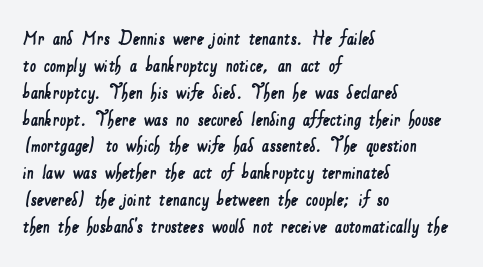
The image shows 22 px text type; set left-aligned, line spacing 1.22x, normal letter spacing, not underlined.
